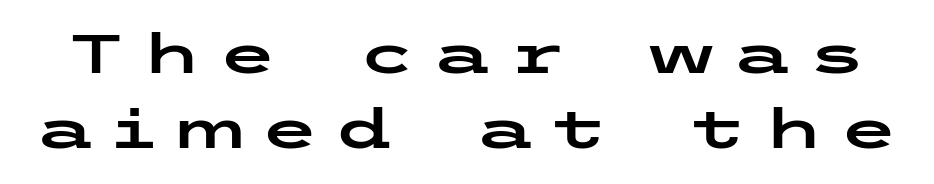
The image shows 54 px wide sans-serif type, upright; set normal line spacing (1.39x), unusually wide letter spacing (+0.29 em), not underlined; low stroke contrast and a medium x-height.
